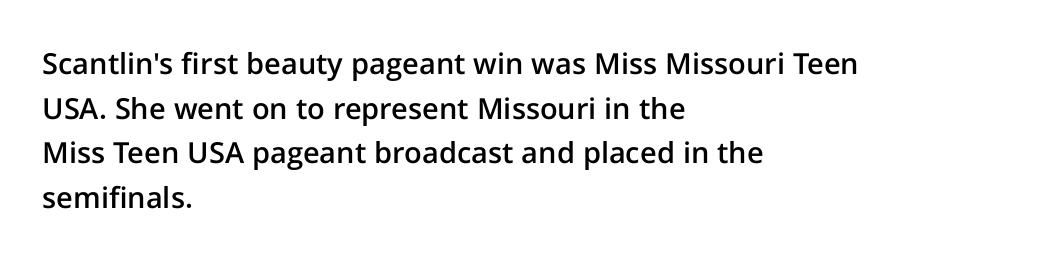
The image shows 29 px semibold sans-serif type, upright; set left-aligned, normal line spacing (1.54x), normal letter spacing, not underlined; low stroke contrast and a medium x-height.
